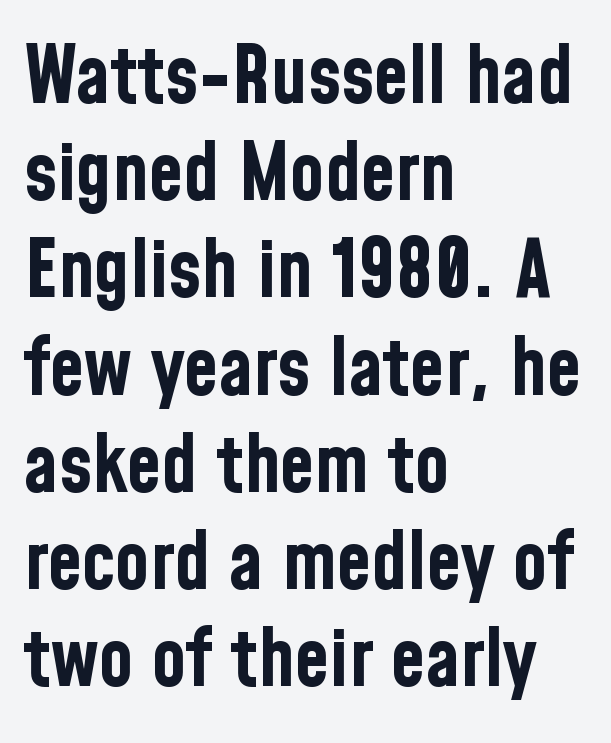
{"serif": "no", "italic": "no", "bold": "yes", "weight": "bold", "width": "condensed", "stroke_contrast": "low", "x_height": "medium", "monospaced": "no", "underline": "no", "align": "left", "line_spacing_ratio": 1.23, "letter_spacing": "normal", "letter_spacing_em": 0.0, "glyph_px": 79}
